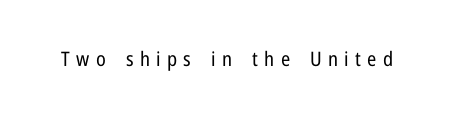
The image shows 20 px text type, upright; set unusually wide letter spacing (+0.31 em), not underlined.
